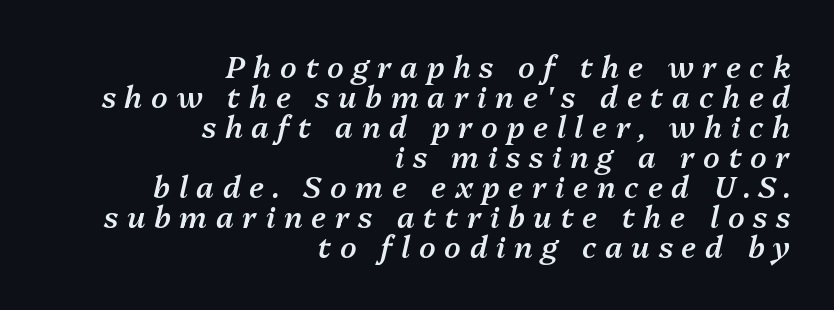
The image shows 30 px semibold type, italic (leaning right); set right-aligned, tight line spacing (1.0x), unusually wide letter spacing (+0.29 em), not underlined; medium stroke contrast and a medium x-height.
